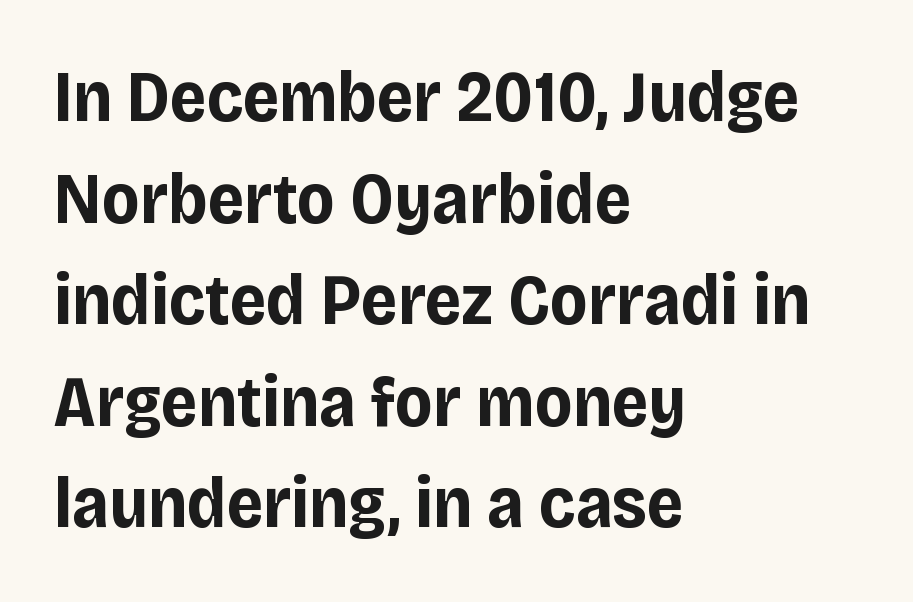
Regarding serifs, this sample does without them. Line starts are locked; line ends wander. Posture: upright roman. The vertical gap from one line to the next is medium. Descenders are the only things crossing below the line.
